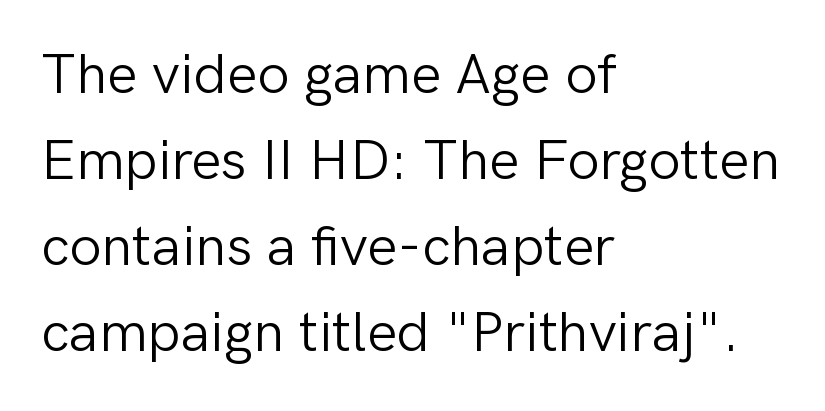
{"serif": "no", "italic": "no", "bold": "no", "weight": "light", "width": "normal", "stroke_contrast": "low", "x_height": "medium", "monospaced": "no", "underline": "no", "align": "left", "line_spacing": "normal", "line_spacing_ratio": 1.51, "letter_spacing": "normal", "letter_spacing_em": 0.0, "glyph_px": 57}
